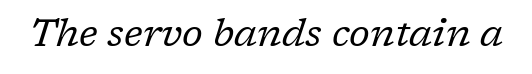
Q: Is the text bold? A: No.
Q: Is the text italic (slanted)? A: Yes, it leans right by about 17 degrees.
Q: Is the typeface a serif or a sans-serif typeface? A: Serif.
Q: Is the text underlined? A: No.
Q: Is the spacing between letters normal or unusually wide? A: Normal.
Q: Width (condensed, normal, or wide)? A: Normal.
Q: Stroke contrast? A: Low.
Q: x-height? A: Medium.
Q: Monospaced? A: No.
